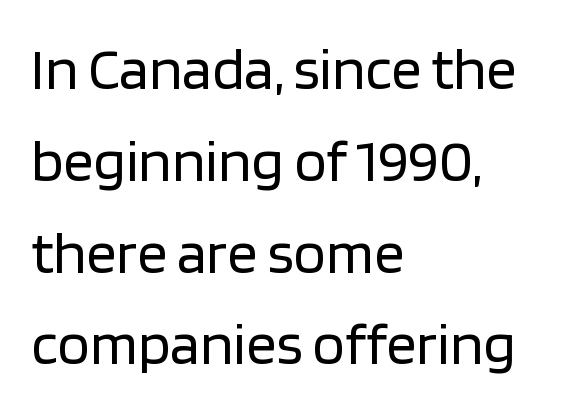
{"serif": "no", "italic": "no", "bold": "no", "weight": "regular", "width": "normal", "stroke_contrast": "low", "x_height": "large", "monospaced": "no", "underline": "no", "align": "left", "line_spacing": "normal", "line_spacing_ratio": 1.53, "letter_spacing": "normal", "letter_spacing_em": 0.0, "glyph_px": 60}
